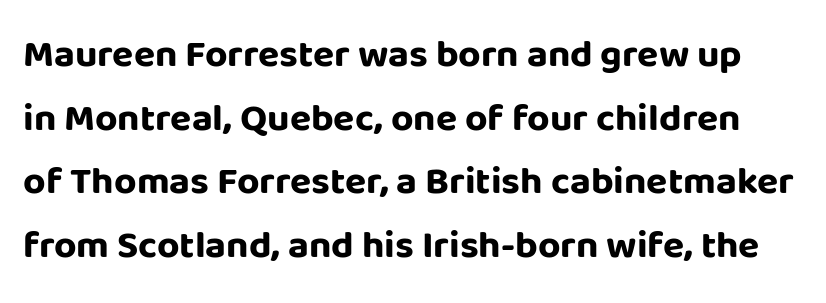
{"serif": "no", "italic": "no", "bold": "yes", "weight": "bold", "width": "normal", "stroke_contrast": "low", "x_height": "large", "monospaced": "no", "underline": "no", "line_spacing": "normal", "line_spacing_ratio": 1.63, "letter_spacing": "normal", "letter_spacing_em": 0.0, "glyph_px": 39}
